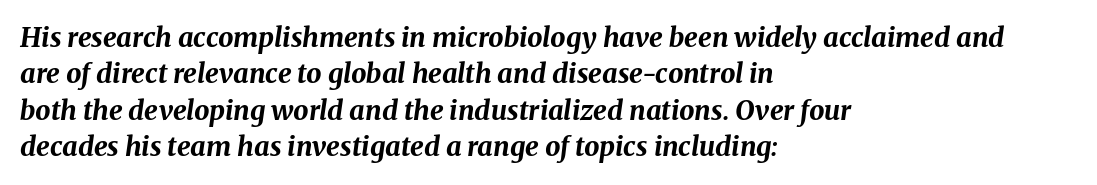
The ragged edge is on the right, which tells us the setting is flush left. Heavy, bold letterforms. What's the leading like? Ordinary, nothing unusual. Letter spacing: default.
